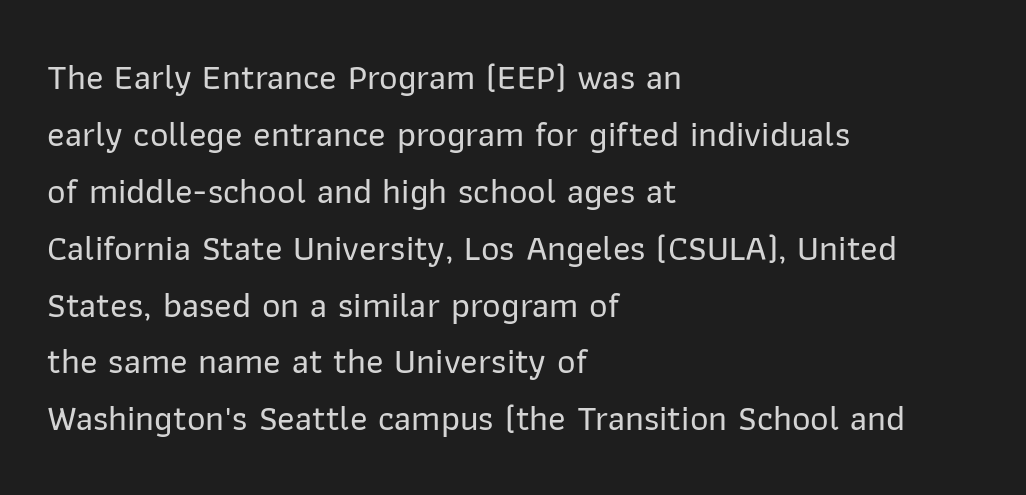
This sample keeps an unexceptional amount of space between lines. In terms of posture, this sample is upright. Tracking here is standard; glyphs follow each other at the usual distance. Short and long lines alike share a common starting point at left. These lines are composed in type without serifs. Character widths vary here, with narrow letters taking less room than wide ones.
